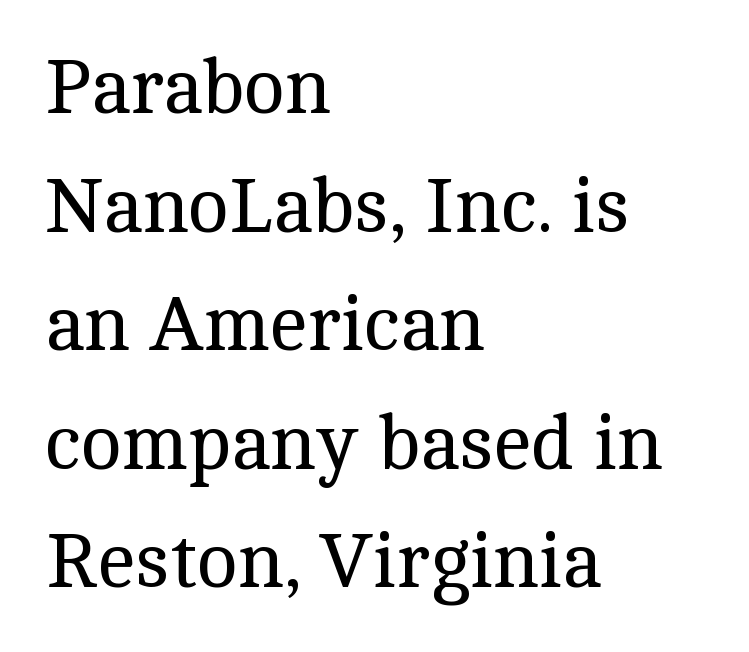
{"serif": "yes", "italic": "no", "bold": "no", "weight": "regular", "width": "normal", "x_height": "medium", "monospaced": "no", "underline": "no", "align": "left", "line_spacing": "normal", "line_spacing_ratio": 1.54, "letter_spacing": "normal", "letter_spacing_em": 0.0, "glyph_px": 77}
